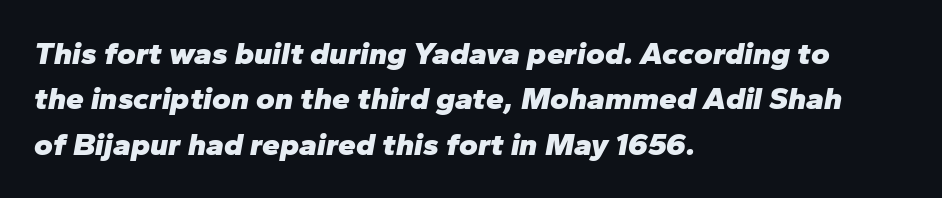
The image shows 32 px heavy type, italic (leaning right); set left-aligned, normal line spacing (1.42x), normal letter spacing, not underlined; low stroke contrast and a medium x-height.
